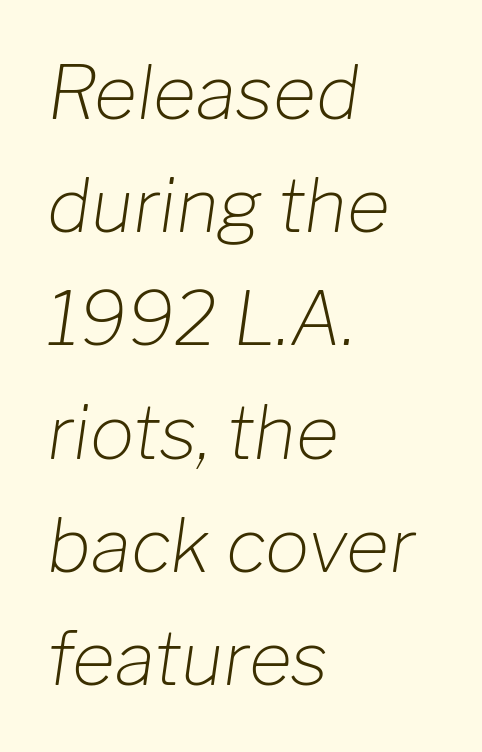
Q: Is the text bold? A: No.
Q: Is the text italic (slanted)? A: Yes, it leans right by about 8 degrees.
Q: Is the text underlined? A: No.
Q: How is the paragraph aligned? A: Left-aligned.
Q: Is the spacing between letters normal or unusually wide? A: Normal.
Q: Is the spacing between lines tight, normal or loose? A: Normal.
Q: Width (condensed, normal, or wide)? A: Normal.
Q: Stroke contrast? A: Low.
Q: x-height? A: Medium.
Q: Monospaced? A: No.
